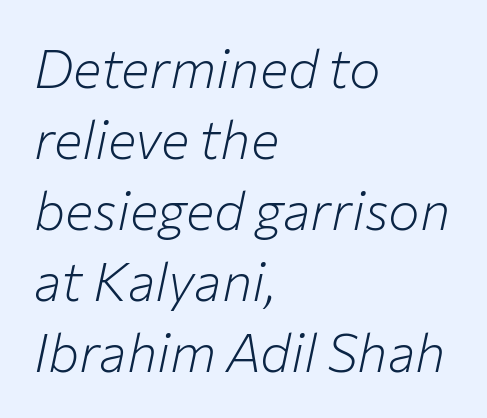
Q: Is the text bold? A: No.
Q: Is the text italic (slanted)? A: Yes, it leans right by about 12 degrees.
Q: Is the text underlined? A: No.
Q: How is the paragraph aligned? A: Left-aligned.
Q: Is the spacing between letters normal or unusually wide? A: Normal.
Q: Is the spacing between lines tight, normal or loose? A: Normal.
Q: Width (condensed, normal, or wide)? A: Normal.
Q: Stroke contrast? A: Low.
Q: x-height? A: Medium.
Q: Monospaced? A: No.
